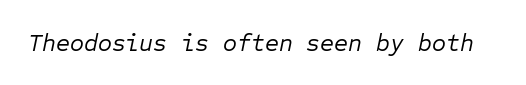
Q: Is the text bold? A: No.
Q: Is the text italic (slanted)? A: Yes, it leans right by about 12 degrees.
Q: Is the text underlined? A: No.
Q: Is the spacing between letters normal or unusually wide? A: Normal.
